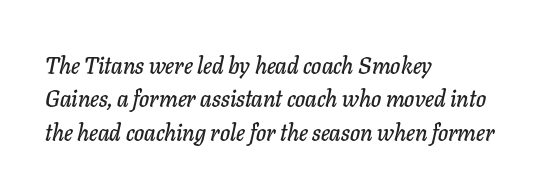
Q: Is the text italic (slanted)? A: Yes, it leans right by about 11 degrees.
Q: Is the text underlined? A: No.
Q: How is the paragraph aligned? A: Left-aligned.
Q: Is the spacing between letters normal or unusually wide? A: Normal.
Q: Is the spacing between lines tight, normal or loose? A: Normal.
